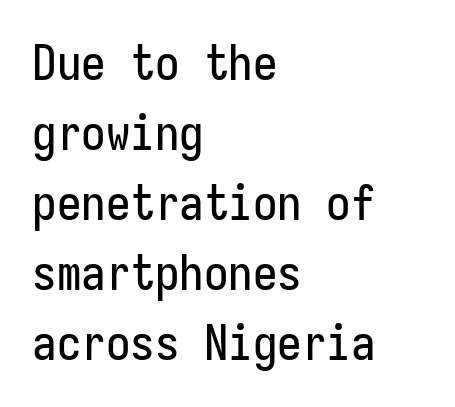
Q: Is the text italic (slanted)? A: No, it is upright.
Q: Is the typeface a serif or a sans-serif typeface? A: Sans-serif.
Q: Is the text underlined? A: No.
Q: How is the paragraph aligned? A: Left-aligned.
Q: Is the spacing between letters normal or unusually wide? A: Normal.
Q: Is the spacing between lines tight, normal or loose? A: Normal.
Q: Width (condensed, normal, or wide)? A: Condensed.
Q: Stroke contrast? A: Low.
Q: x-height? A: Medium.
